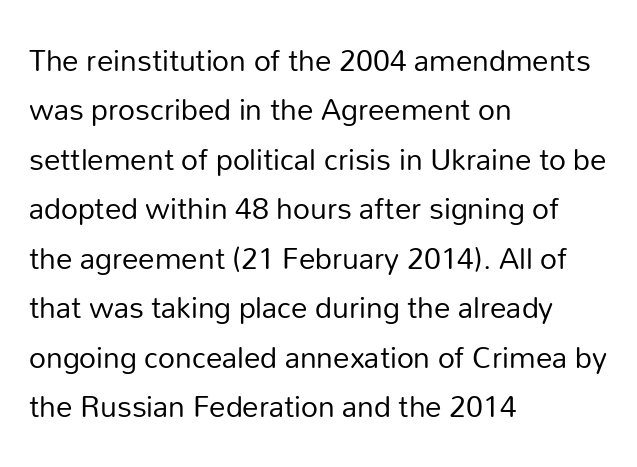
The image shows 33 px regular-weight sans-serif type, upright; set left-aligned, normal line spacing (1.5x), normal letter spacing, not underlined; low stroke contrast and a medium x-height.
